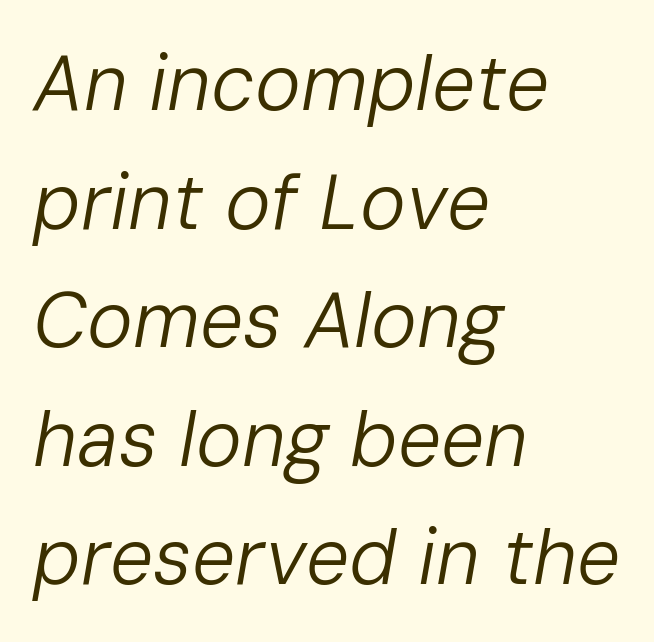
{"italic": "yes", "lean": "right", "slant_degrees": 10, "bold": "no", "weight": "regular", "width": "normal", "stroke_contrast": "low", "x_height": "medium", "monospaced": "no", "underline": "no", "align": "left", "line_spacing": "normal", "line_spacing_ratio": 1.54, "letter_spacing": "normal", "letter_spacing_em": 0.0, "glyph_px": 77}
